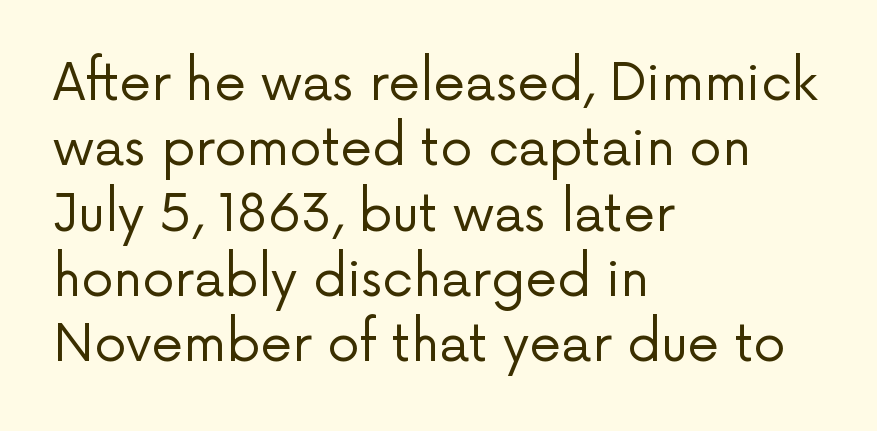
Q: Is the text bold? A: No.
Q: Is the text italic (slanted)? A: No, it is upright.
Q: Is the typeface a serif or a sans-serif typeface? A: Sans-serif.
Q: Is the text underlined? A: No.
Q: How is the paragraph aligned? A: Left-aligned.
Q: Is the spacing between letters normal or unusually wide? A: Normal.
Q: Is the spacing between lines tight, normal or loose? A: Normal.
Q: Width (condensed, normal, or wide)? A: Normal.
Q: Stroke contrast? A: Low.
Q: x-height? A: Medium.
Q: Monospaced? A: No.
